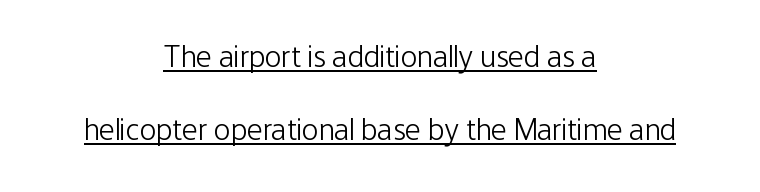
The image shows 31 px light, condensed sans-serif type, upright; set centered, loose line spacing (2.36x), normal letter spacing, underlined; low stroke contrast and a medium x-height.
